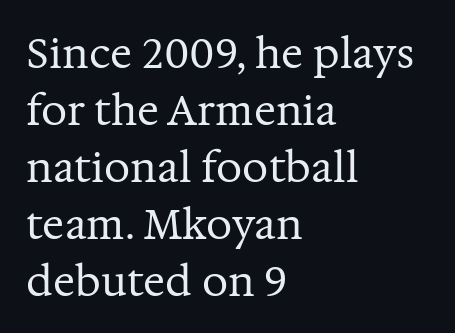
{"serif": "yes", "italic": "no", "bold": "no", "weight": "regular", "width": "normal", "stroke_contrast": "medium", "x_height": "medium", "monospaced": "no", "underline": "no", "align": "left", "line_spacing": "normal", "line_spacing_ratio": 1.39, "letter_spacing": "normal", "letter_spacing_em": 0.0, "glyph_px": 41}
